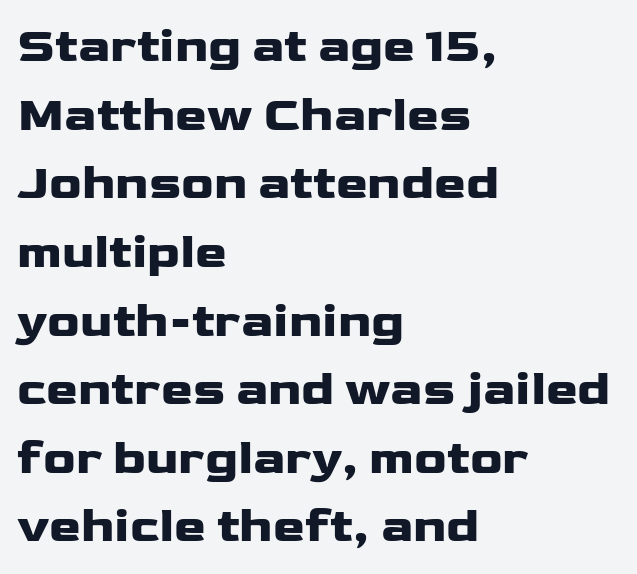
{"serif": "no", "italic": "no", "bold": "yes", "weight": "heavy", "width": "wide", "stroke_contrast": "low", "x_height": "medium", "monospaced": "no", "underline": "no", "align": "left", "line_spacing": "normal", "line_spacing_ratio": 1.43, "letter_spacing": "normal", "letter_spacing_em": 0.0, "glyph_px": 48}
